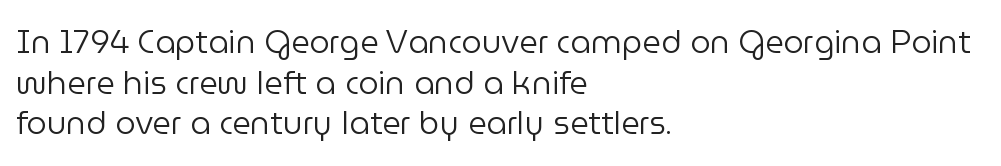
Do the letters lean? They stand straight. These lines are set flush left with a ragged right edge. The typeface has the unassuming heft of standard copy or less. The baseline area is clear. Tracking value appears to be zero — textbook default spacing.
